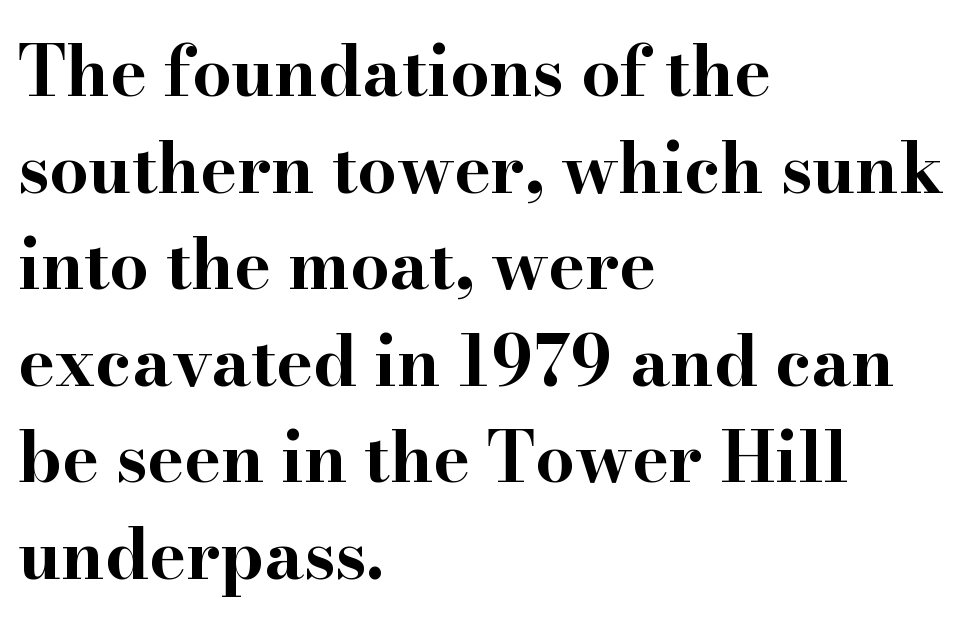
The axis of the letterforms is exactly vertical. A bare baseline throughout the passage. Reading down the block, your eye returns to a fixed left position each line. This sample has the flowing, uneven cadence of proportional lettering. These lines carry a lot of weight — the face is fully bold.
